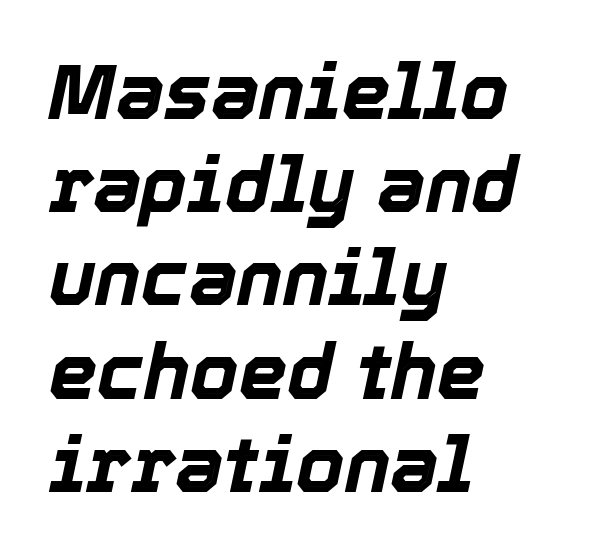
Q: Is the text bold? A: Yes.
Q: Is the text italic (slanted)? A: Yes, it leans right by about 12 degrees.
Q: Is the text underlined? A: No.
Q: How is the paragraph aligned? A: Left-aligned.
Q: Is the spacing between letters normal or unusually wide? A: Normal.
Q: Width (condensed, normal, or wide)? A: Normal.
Q: x-height? A: Medium.
Q: Monospaced? A: No.
